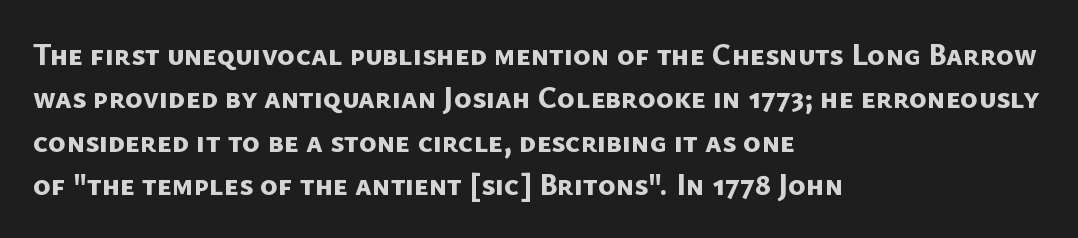
{"serif": "no", "bold": "yes", "weight": "bold", "width": "normal", "stroke_contrast": "low", "x_height": "medium", "monospaced": "no", "underline": "no", "align": "left", "line_spacing": "normal", "line_spacing_ratio": 1.45, "letter_spacing": "normal", "letter_spacing_em": 0.0, "glyph_px": 30}
